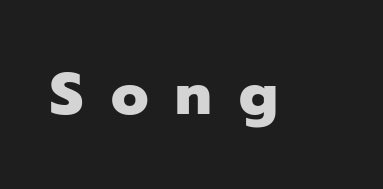
Style check: upright. These lines carry a lot of weight — the face is fully bold. Any mark beneath the type? The region is blank. Words appear elongated and porous because spacing is wide.
